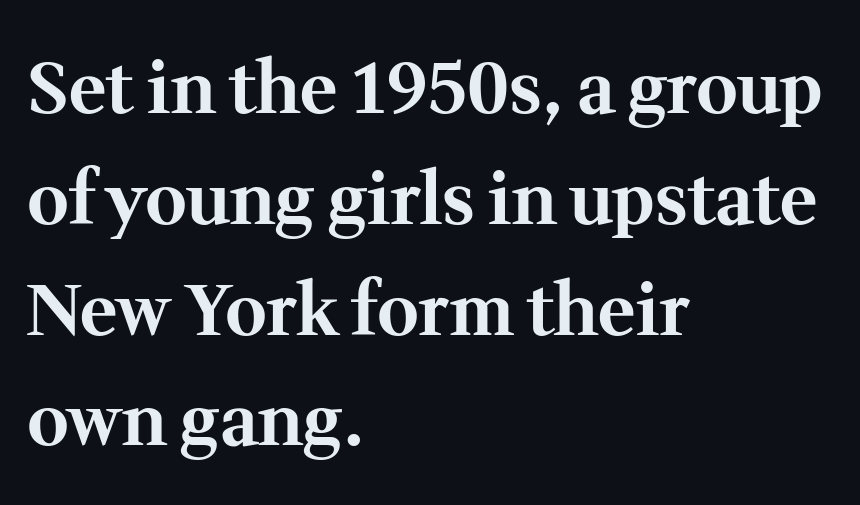
The characters look thick and weighty, a clear bold. You could not count columns in this text — the font is proportionally spaced. The tracking reads as untouched default to a designer's eye. The words here are not underlined.
